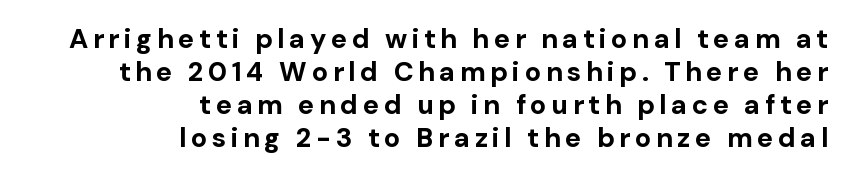
A flush-right, rag-left setting is used for this passage. Thick stems and heavy bowls — unmistakably bold. The letters stand straight up with perfectly vertical stems. The area under the type is left untouched.
